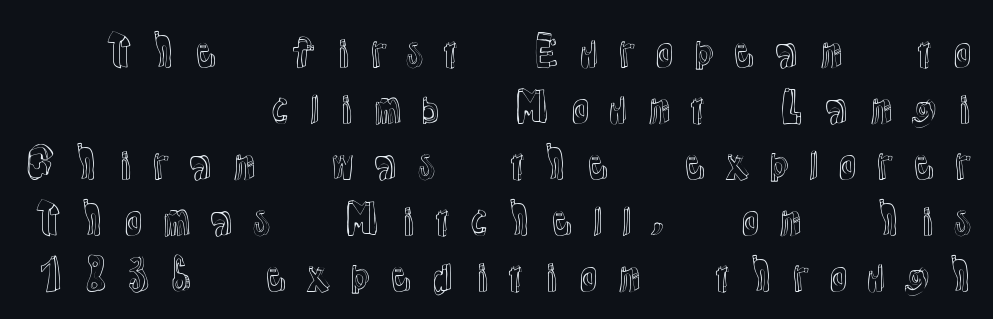
Q: Is the text italic (slanted)? A: No, it is upright.
Q: Is the text underlined? A: No.
Q: How is the paragraph aligned? A: Right-aligned.
Q: Is the spacing between letters normal or unusually wide? A: Unusually wide.
Q: Is the spacing between lines tight, normal or loose? A: Normal.
Q: Width (condensed, normal, or wide)? A: Normal.
Q: x-height? A: Medium.
Q: Monospaced? A: No.
